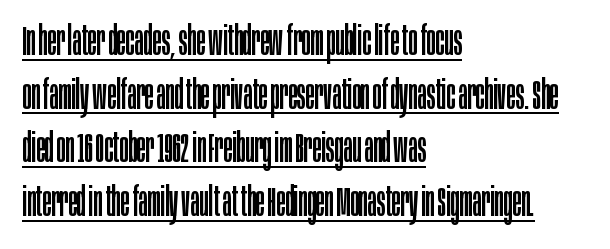
{"serif": "no", "italic": "no", "bold": "no", "weight": "regular", "width": "condensed", "stroke_contrast": "low", "x_height": "large", "monospaced": "no", "underline": "yes", "align": "left", "line_spacing": "normal", "line_spacing_ratio": 1.31, "letter_spacing": "normal", "letter_spacing_em": 0.0, "glyph_px": 41}
